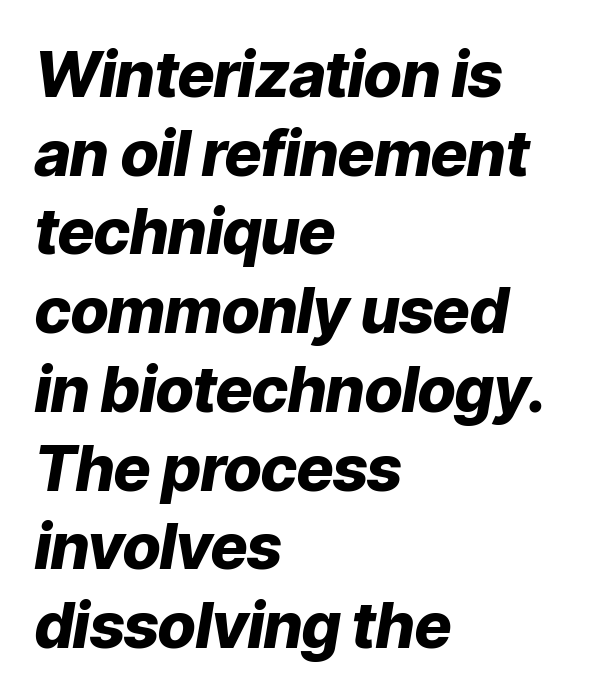
Tracking here is standard; glyphs follow each other at the usual distance. Quick note: italic. Check under the words: just untouched page. Proportional: the letters do not fall into vertical columns. Vertically, the passage feels balanced, rows spaced as you'd expect. The font is running at its bold setting.
